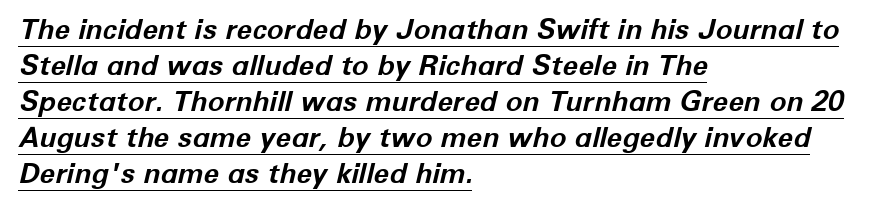
Reading down the column, the eye jumps a familiar distance to each next line. No extra tracking has been applied to these lines. Looking at the ascenders, they clearly lean. The passage shown is emphatically bold. A classic flush-left, rag-right setting is used for this passage.
